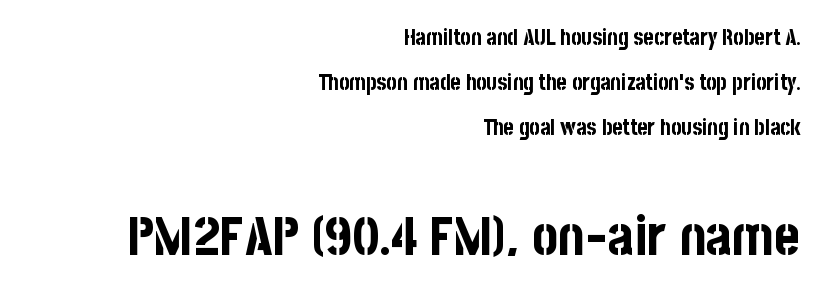
Q: Is the text bold? A: Yes.
Q: Is the text italic (slanted)? A: No, it is upright.
Q: Is the typeface a serif or a sans-serif typeface? A: Sans-serif.
Q: Is the text underlined? A: No.
Q: How is the paragraph aligned? A: Right-aligned.
Q: Is the spacing between letters normal or unusually wide? A: Normal.
Q: Is the spacing between lines tight, normal or loose? A: Loose.
Q: Which block of text is set in a larger size, the first (top) or the second (bottom)? A: The second (bottom) one.
Q: Width (condensed, normal, or wide)? A: Condensed.
Q: Stroke contrast? A: Low.
Q: x-height? A: Large.
Q: Monospaced? A: No.
